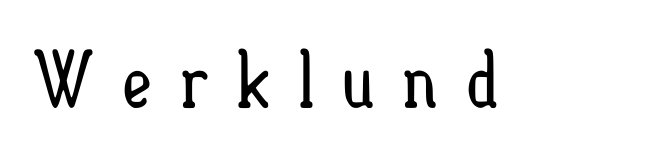
Q: Is the text bold? A: No.
Q: Is the text italic (slanted)? A: No, it is upright.
Q: Is the text underlined? A: No.
Q: Is the spacing between letters normal or unusually wide? A: Unusually wide.
Q: Width (condensed, normal, or wide)? A: Condensed.
Q: Stroke contrast? A: Low.
Q: x-height? A: Small.
Q: Monospaced? A: No.
